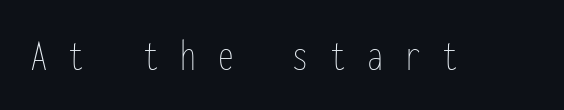
{"italic": "no", "bold": "no", "weight": "thin", "width": "condensed", "stroke_contrast": "low", "x_height": "medium", "monospaced": "yes", "underline": "no", "letter_spacing": "wide", "letter_spacing_em": 0.48, "glyph_px": 45}
